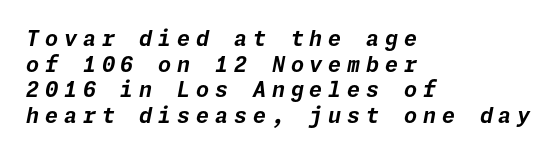
The image shows 21 px bold type, italic (leaning right); set left-aligned, line spacing 1.22x, unusually wide letter spacing (+0.28 em), not underlined.
